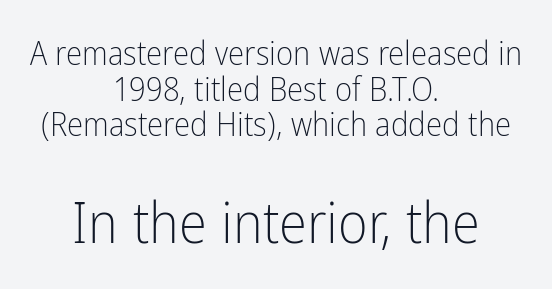
Q: Is the text bold? A: No.
Q: Is the text italic (slanted)? A: No, it is upright.
Q: Is the typeface a serif or a sans-serif typeface? A: Sans-serif.
Q: Is the text underlined? A: No.
Q: How is the paragraph aligned? A: Centered.
Q: Is the spacing between letters normal or unusually wide? A: Normal.
Q: Is the spacing between lines tight, normal or loose? A: Tight.
Q: Which block of text is set in a larger size, the first (top) or the second (bottom)? A: The second (bottom) one.
Q: Width (condensed, normal, or wide)? A: Condensed.
Q: Stroke contrast? A: Low.
Q: x-height? A: Medium.
Q: Monospaced? A: No.
